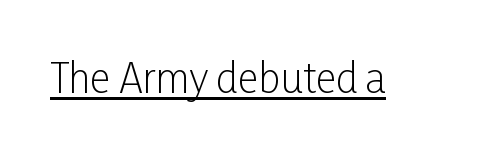
Q: Is the text bold? A: No.
Q: Is the text italic (slanted)? A: No, it is upright.
Q: Is the typeface a serif or a sans-serif typeface? A: Sans-serif.
Q: Is the text underlined? A: Yes.
Q: Is the spacing between letters normal or unusually wide? A: Normal.
Q: Width (condensed, normal, or wide)? A: Condensed.
Q: Stroke contrast? A: Low.
Q: x-height? A: Medium.
Q: Monospaced? A: No.
